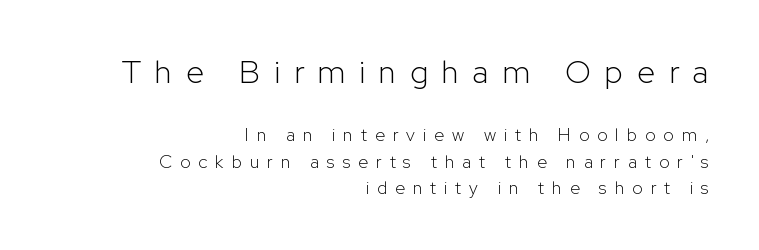
The image shows 32 px light sans-serif type, upright; set right-aligned, normal line spacing (1.46x), unusually wide letter spacing (+0.44 em), not underlined; the first (top) block is 1.78x larger; low stroke contrast and a medium x-height.
